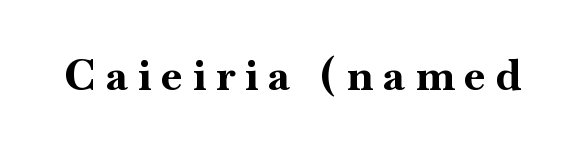
The image shows 43 px bold serif type, upright; set unusually wide letter spacing (+0.24 em), not underlined; high stroke contrast and a small x-height.
